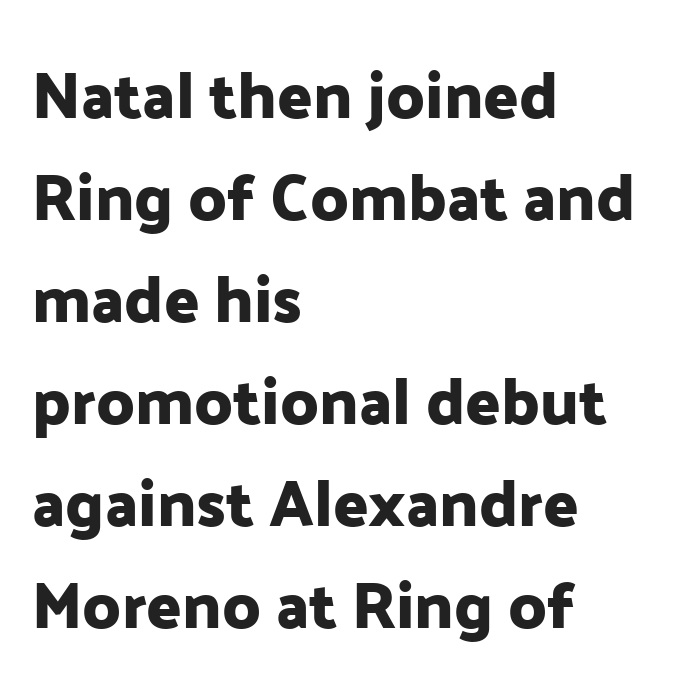
Q: Is the text italic (slanted)? A: No, it is upright.
Q: Is the typeface a serif or a sans-serif typeface? A: Sans-serif.
Q: Is the text underlined? A: No.
Q: How is the paragraph aligned? A: Left-aligned.
Q: Is the spacing between letters normal or unusually wide? A: Normal.
Q: Is the spacing between lines tight, normal or loose? A: Normal.
Q: Width (condensed, normal, or wide)? A: Normal.
Q: Stroke contrast? A: Low.
Q: x-height? A: Medium.
Q: Monospaced? A: No.
